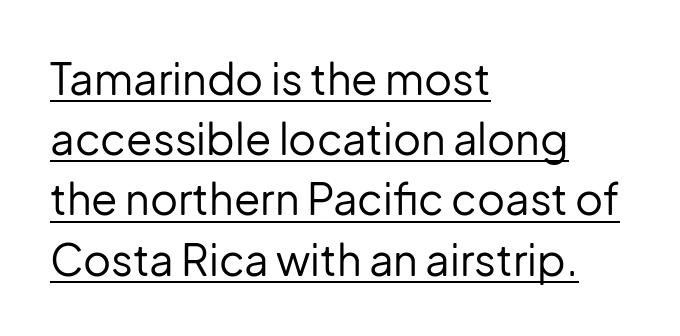
The image shows 43 px regular-weight sans-serif type, upright; set left-aligned, normal line spacing (1.4x), normal letter spacing, underlined; low stroke contrast and a medium x-height.
